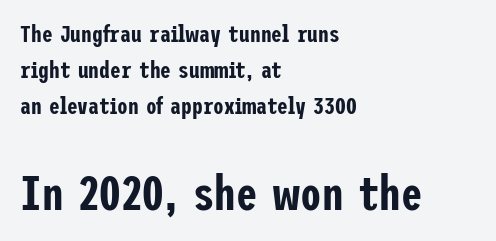
The image shows 48 px condensed sans-serif type, upright; set left-aligned, normal line spacing (1.49x), normal letter spacing, not underlined; the second (bottom) block is 2.0x larger; low stroke contrast and a medium x-height.
